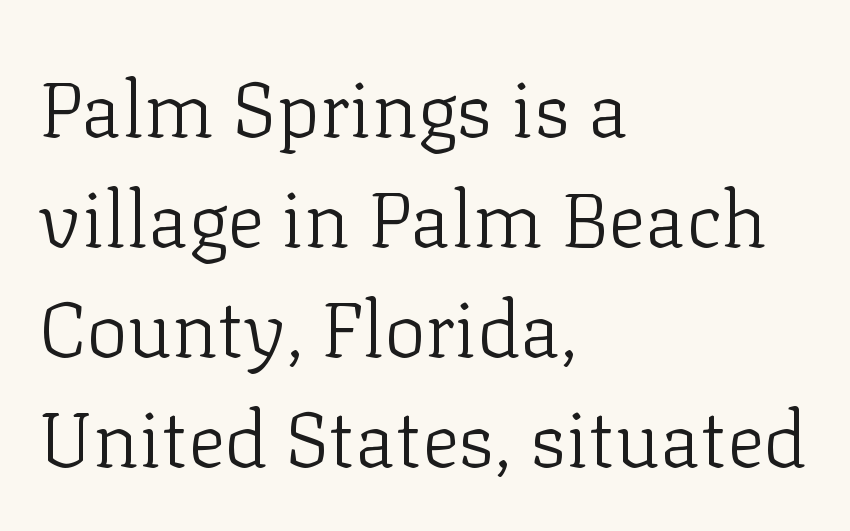
On a weight scale, this lands at 450 or below. What kind of face is this? One with serifs. Italic? Not at all — the glyphs are vertical. Is the letter spacing exaggerated? No — it looks like the ordinary default. This block has exactly the height ordinary leading produces. Typeset ragged right — the left edge is the straight one.
